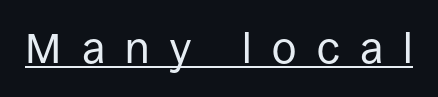
Q: Is the text bold? A: No.
Q: Is the text italic (slanted)? A: No, it is upright.
Q: Is the typeface a serif or a sans-serif typeface? A: Sans-serif.
Q: Is the text underlined? A: Yes.
Q: Is the spacing between letters normal or unusually wide? A: Unusually wide.
Q: Width (condensed, normal, or wide)? A: Normal.
Q: Stroke contrast? A: Low.
Q: x-height? A: Large.
Q: Monospaced? A: No.
